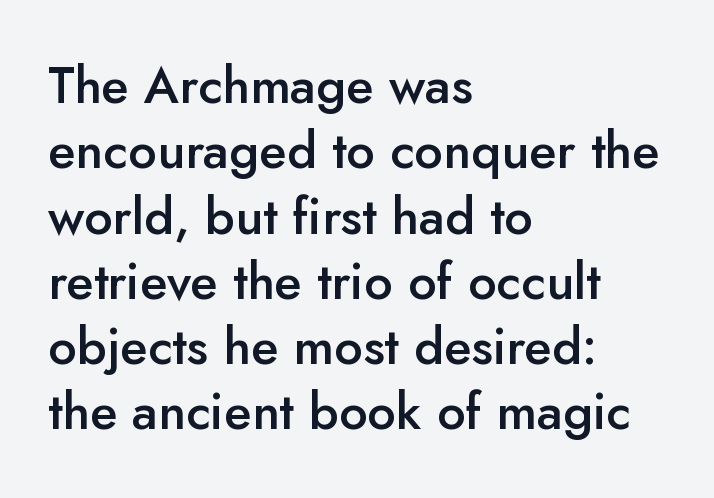
A typesetter would call this proportional, since set widths differ per character. Lines of text with bare space underneath. Quick note: interline space is typical. In CSS terms this would be text-align: left. A roman cut, with each character standing at attention. These words are printed semibold, heavier than regular yet not bold.
